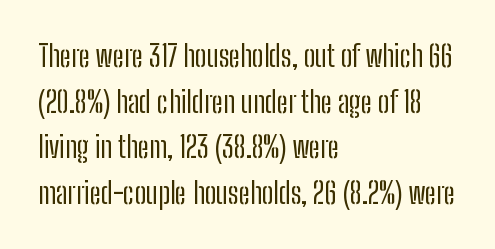
The image shows 29 px regular-weight, condensed sans-serif type, upright; set left-aligned, normal line spacing (1.57x), normal letter spacing, not underlined; low stroke contrast and a medium x-height.
